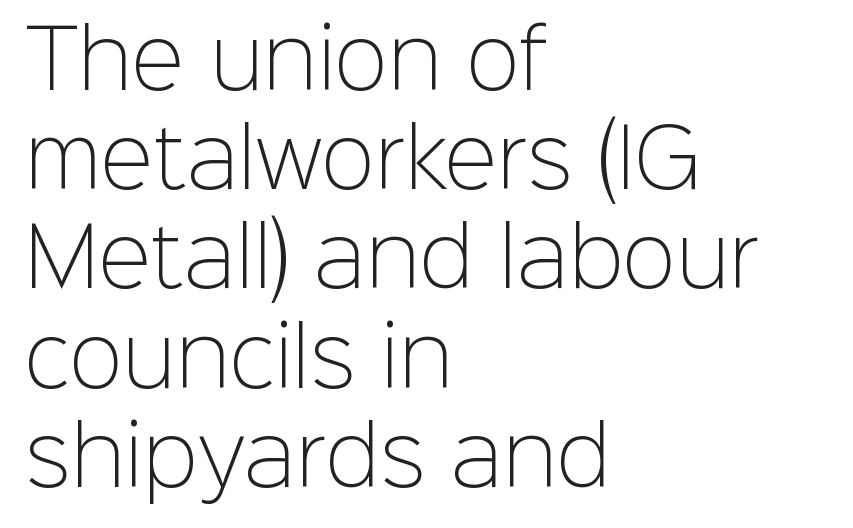
The image shows 80 px light sans-serif type, upright; set left-aligned, line spacing 1.24x, normal letter spacing, not underlined; low stroke contrast and a medium x-height.
